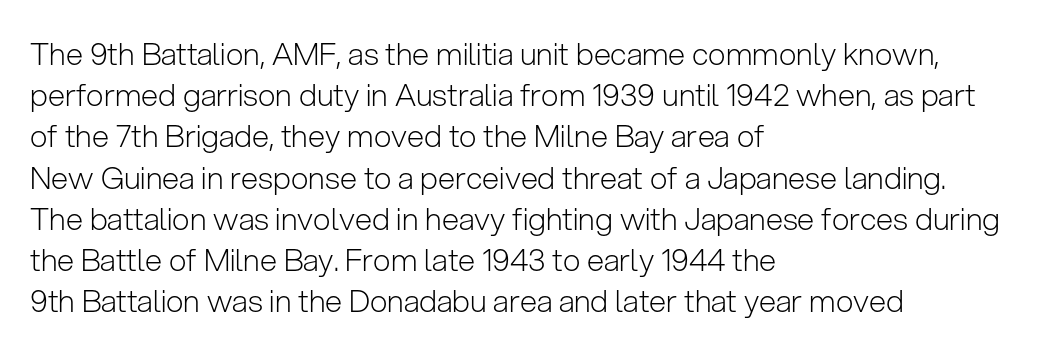
Nothing heavy about these letters — not bold at all. Short note: letters normally spaced. Are there feet on the stems? There aren't — it's a sans. Spacing verdict: proportional, widths tailored to each character.
